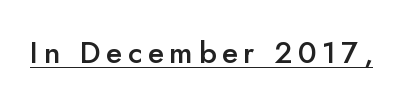
Q: Is the text bold? A: Semi-bold.
Q: Is the text italic (slanted)? A: No, it is upright.
Q: Is the typeface a serif or a sans-serif typeface? A: Sans-serif.
Q: Is the text underlined? A: Yes.
Q: Width (condensed, normal, or wide)? A: Normal.
Q: Stroke contrast? A: Low.
Q: x-height? A: Small.
Q: Monospaced? A: No.
